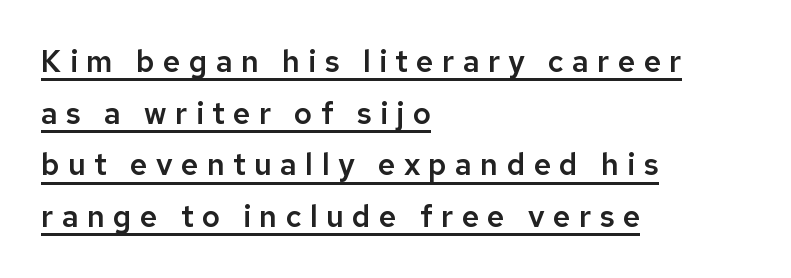
{"serif": "no", "italic": "no", "width": "normal", "stroke_contrast": "low", "x_height": "medium", "monospaced": "no", "underline": "yes", "align": "left", "line_spacing_ratio": 1.72, "letter_spacing": "wide", "letter_spacing_em": 0.28, "glyph_px": 30}
